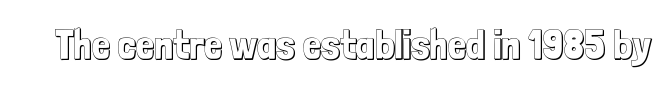
{"italic": "no", "width": "condensed", "x_height": "medium", "monospaced": "no", "underline": "no", "letter_spacing": "normal", "letter_spacing_em": 0.0, "glyph_px": 41}
